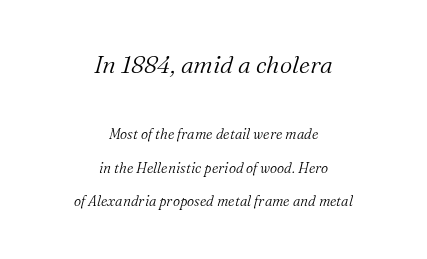
The image shows 24 px text type, italic (leaning right); set centered, loose line spacing (2.38x), normal letter spacing, not underlined; the first (top) block is 1.71x larger.
